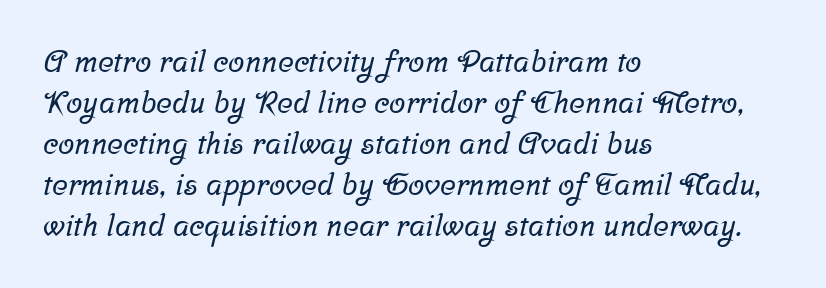
Honestly, there is no underline to notice here at all. The line-height multiplier appears to be the usual default. In terms of letterspacing, this is plain default setting.
